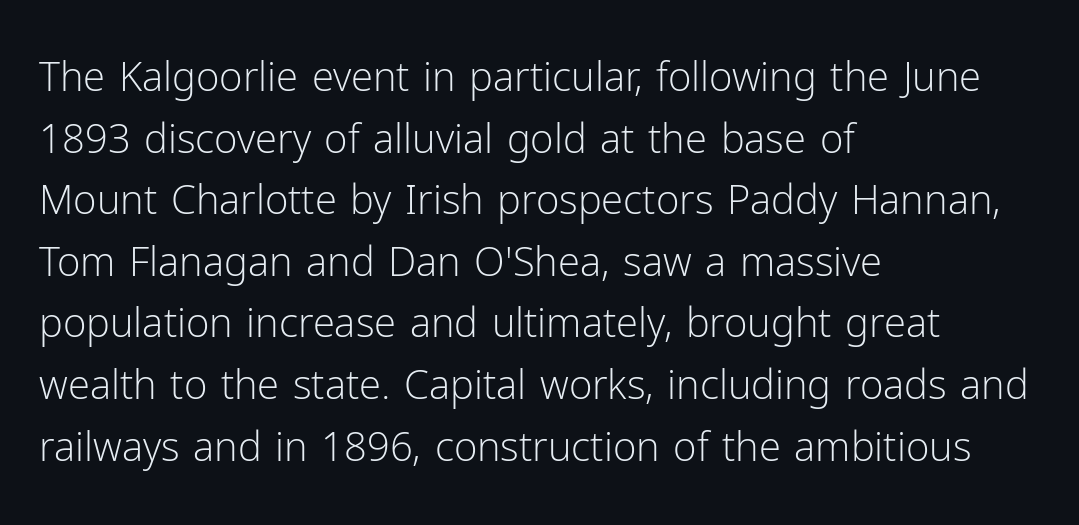
Regarding serifs, this sample does without them. The ragged edge is on the right, which tells us the setting is flush left. The letters advance in unequal steps, a hallmark of proportional type. This rendering leaves character spacing at its baseline value. One glance says typical: line gaps are just what's usual. The strokes are not fattened; the text isn't bold.
